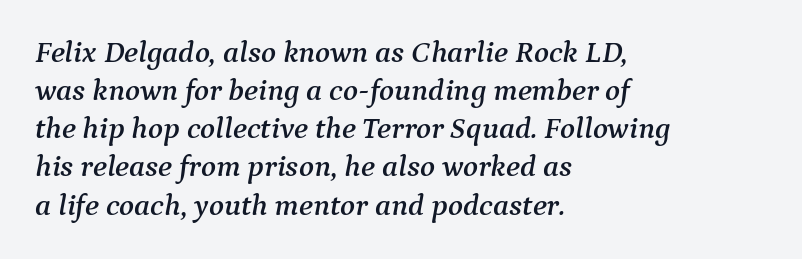
The image shows 31 px serif type, italic (leaning right); set left-aligned, line spacing 1.23x, normal letter spacing, not underlined; medium stroke contrast and a medium x-height.
